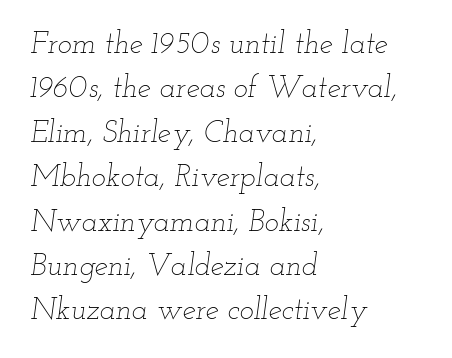
{"italic": "yes", "lean": "right", "slant_degrees": 12, "bold": "no", "weight": "thin", "width": "wide", "stroke_contrast": "low", "x_height": "small", "monospaced": "no", "underline": "no", "align": "left", "line_spacing": "normal", "line_spacing_ratio": 1.48, "letter_spacing": "normal", "letter_spacing_em": 0.0, "glyph_px": 30}
